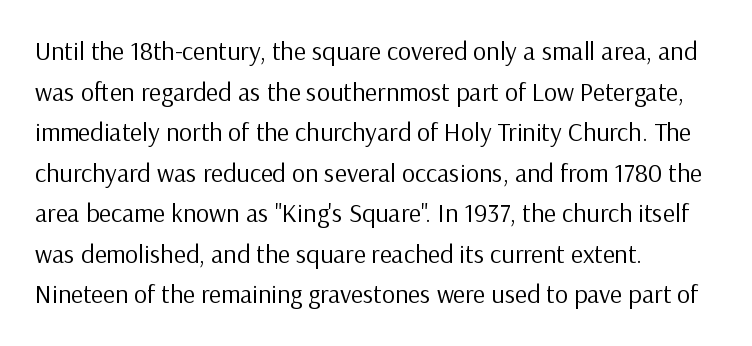
The image shows 26 px text type, upright; set left-aligned, normal line spacing (1.56x), normal letter spacing, not underlined.
